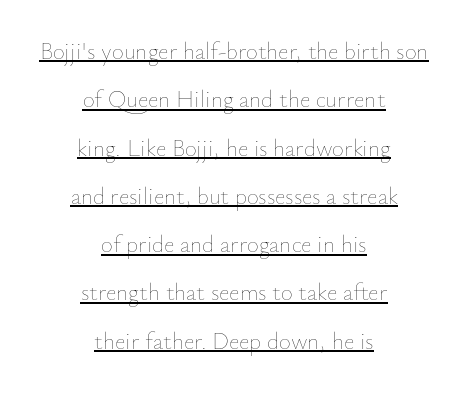
{"italic": "no", "bold": "no", "underline": "yes", "align": "center", "line_spacing": "loose", "line_spacing_ratio": 2.1, "letter_spacing": "normal", "letter_spacing_em": 0.0, "glyph_px": 23}
